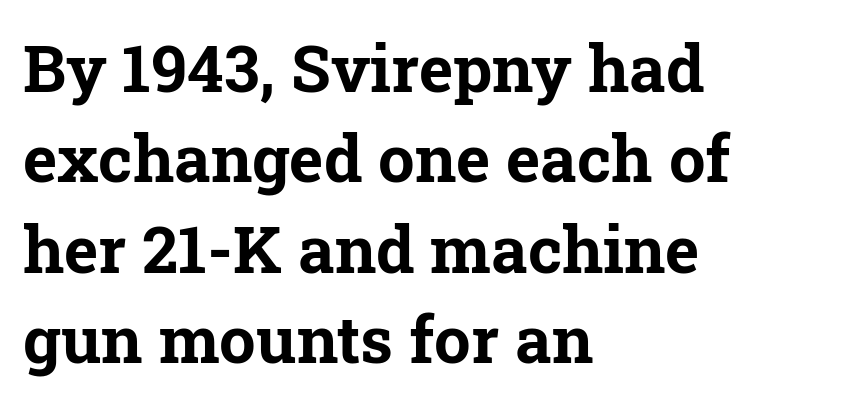
{"serif": "yes", "italic": "no", "bold": "yes", "weight": "bold", "width": "normal", "stroke_contrast": "low", "x_height": "medium", "monospaced": "no", "underline": "no", "align": "left", "line_spacing": "normal", "line_spacing_ratio": 1.39, "letter_spacing": "normal", "letter_spacing_em": 0.0, "glyph_px": 65}
